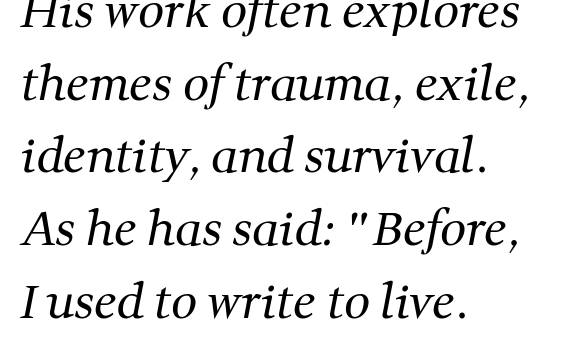
The image shows 46 px regular-weight serif type; set left-aligned, normal line spacing (1.58x), normal letter spacing, not underlined; medium stroke contrast and a medium x-height.
